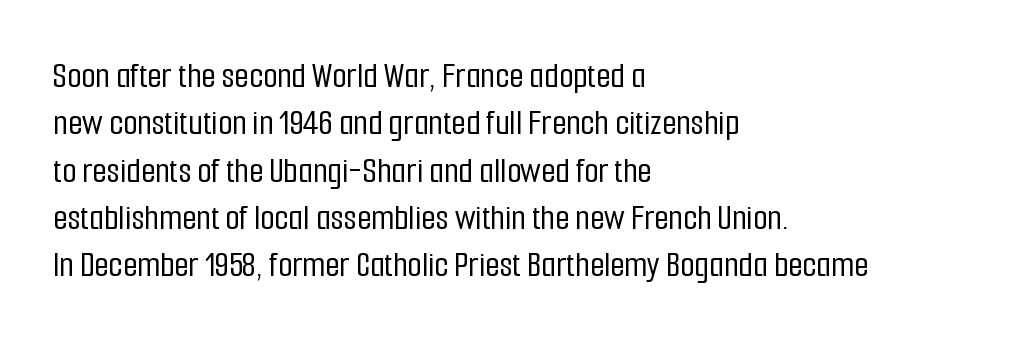
{"serif": "no", "italic": "no", "width": "condensed", "stroke_contrast": "low", "x_height": "medium", "monospaced": "no", "underline": "no", "align": "left", "line_spacing": "normal", "line_spacing_ratio": 1.28, "letter_spacing": "normal", "letter_spacing_em": 0.0, "glyph_px": 37}
